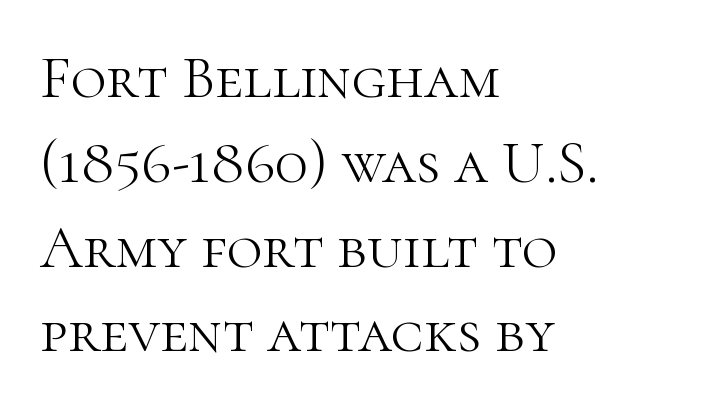
The image shows 61 px light serif type, upright; set left-aligned, normal line spacing (1.39x), normal letter spacing, not underlined; high stroke contrast and a medium x-height.
